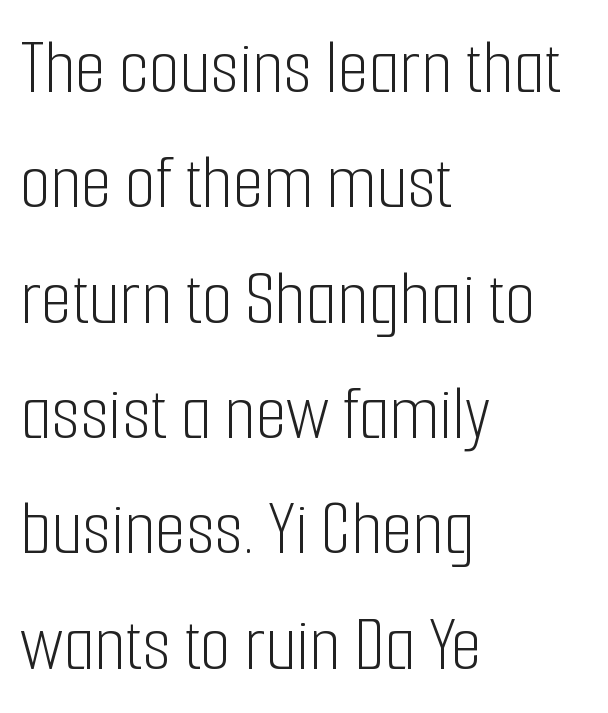
Q: Is the text bold? A: No.
Q: Is the text italic (slanted)? A: No, it is upright.
Q: Is the typeface a serif or a sans-serif typeface? A: Sans-serif.
Q: Is the text underlined? A: No.
Q: How is the paragraph aligned? A: Left-aligned.
Q: Is the spacing between letters normal or unusually wide? A: Normal.
Q: Is the spacing between lines tight, normal or loose? A: Normal.
Q: Width (condensed, normal, or wide)? A: Condensed.
Q: Stroke contrast? A: Low.
Q: x-height? A: Medium.
Q: Monospaced? A: No.
